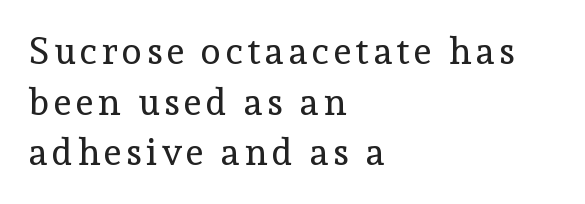
{"serif": "yes", "italic": "no", "bold": "no", "weight": "regular", "width": "normal", "x_height": "medium", "monospaced": "no", "underline": "no", "align": "left", "line_spacing": "normal", "line_spacing_ratio": 1.37, "glyph_px": 37}
